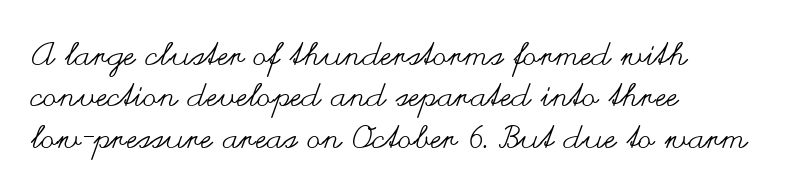
{"bold": "no", "weight": "regular", "width": "wide", "stroke_contrast": "medium", "x_height": "small", "monospaced": "no", "underline": "no", "align": "left", "line_spacing": "normal", "line_spacing_ratio": 1.29, "letter_spacing": "normal", "letter_spacing_em": 0.0, "glyph_px": 32}
